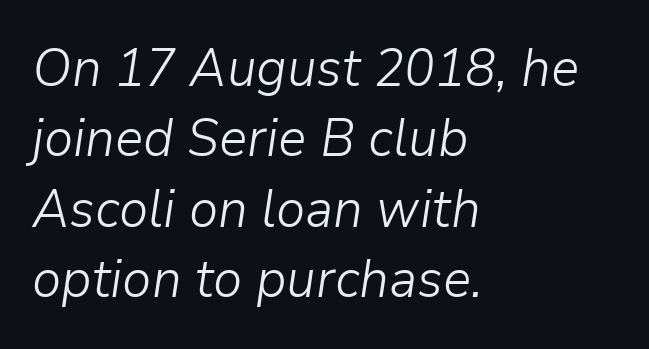
Q: Is the text bold? A: No.
Q: Is the text italic (slanted)? A: Yes, it leans right by about 9 degrees.
Q: Is the text underlined? A: No.
Q: How is the paragraph aligned? A: Left-aligned.
Q: Is the spacing between letters normal or unusually wide? A: Normal.
Q: Is the spacing between lines tight, normal or loose? A: Normal.
Q: Width (condensed, normal, or wide)? A: Normal.
Q: Stroke contrast? A: Low.
Q: x-height? A: Medium.
Q: Monospaced? A: No.
